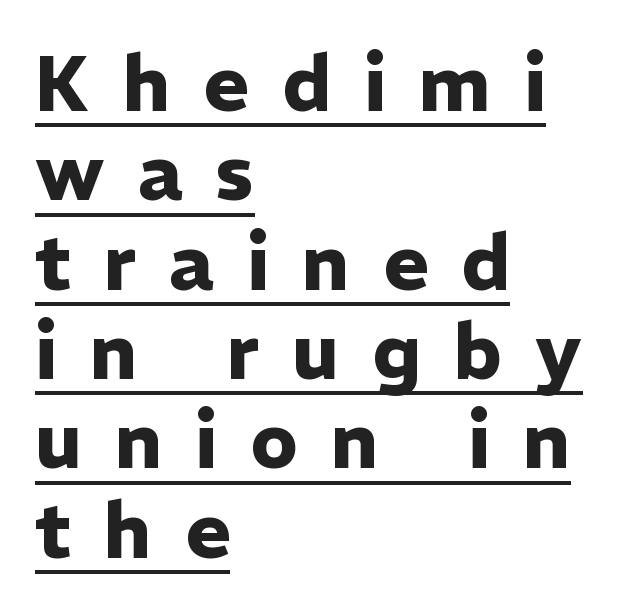
Q: Is the text bold? A: Yes.
Q: Is the text italic (slanted)? A: No, it is upright.
Q: Is the typeface a serif or a sans-serif typeface? A: Sans-serif.
Q: Is the text underlined? A: Yes.
Q: How is the paragraph aligned? A: Left-aligned.
Q: Is the spacing between letters normal or unusually wide? A: Unusually wide.
Q: Width (condensed, normal, or wide)? A: Normal.
Q: Stroke contrast? A: Low.
Q: x-height? A: Medium.
Q: Monospaced? A: No.
